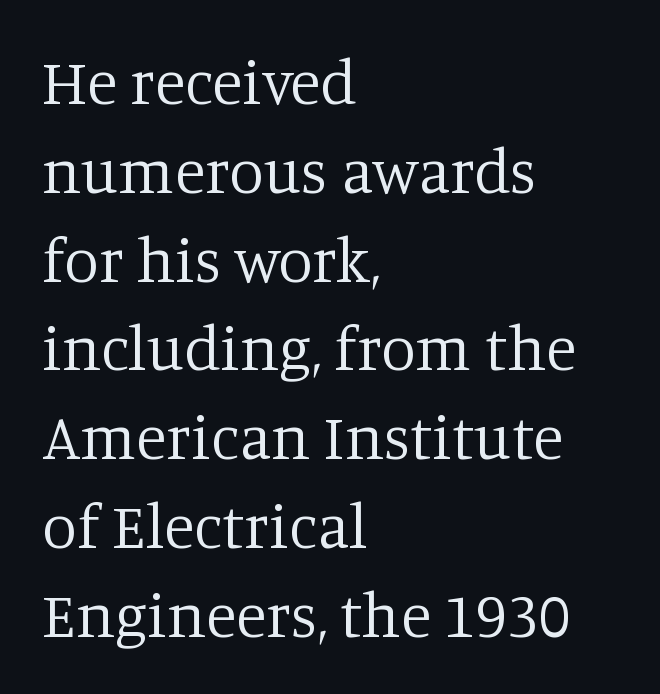
The gaps between neighbouring characters are ordinary and unremarkable. Are there feet on the stems? There are — it's a serif. Compared with typical paragraphs, the rows here are spaced about the same. Ordinary non-slanted type is in use.
